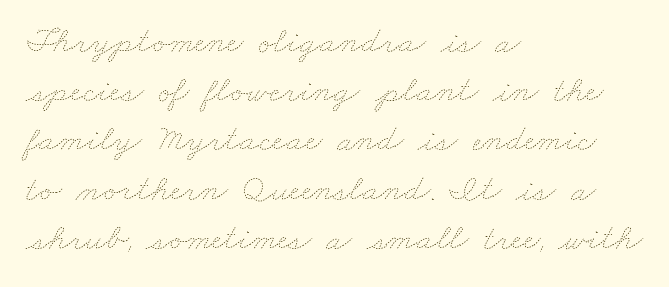
{"bold": "no", "weight": "thin", "width": "wide", "stroke_contrast": "low", "x_height": "small", "monospaced": "no", "underline": "no", "align": "left", "line_spacing": "normal", "line_spacing_ratio": 1.33, "letter_spacing": "normal", "letter_spacing_em": 0.0, "glyph_px": 37}
